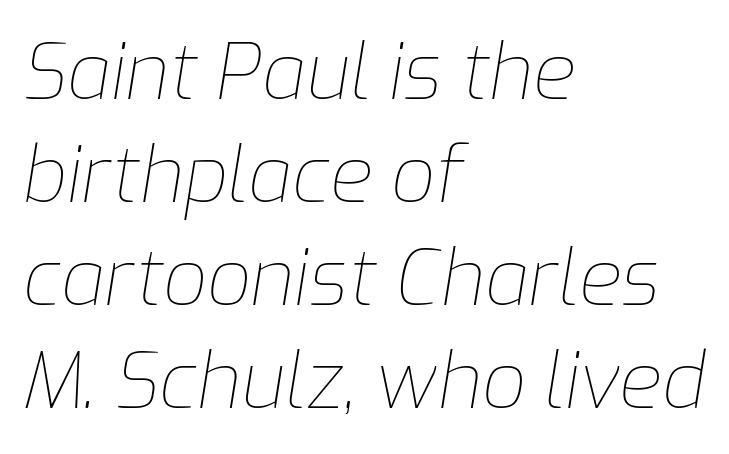
{"italic": "yes", "lean": "right", "slant_degrees": 9, "bold": "no", "weight": "thin", "width": "normal", "stroke_contrast": "low", "x_height": "medium", "monospaced": "no", "underline": "no", "align": "left", "line_spacing": "normal", "line_spacing_ratio": 1.32, "letter_spacing": "normal", "letter_spacing_em": 0.0, "glyph_px": 78}
